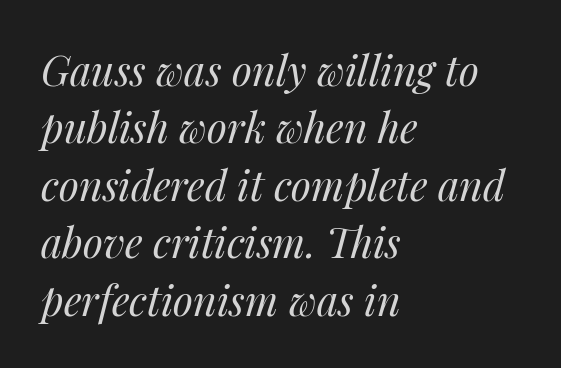
{"italic": "yes", "lean": "right", "slant_degrees": 14, "bold": "no", "weight": "regular", "width": "normal", "stroke_contrast": "medium", "x_height": "medium", "monospaced": "no", "underline": "no", "align": "left", "line_spacing": "normal", "line_spacing_ratio": 1.4, "letter_spacing": "normal", "letter_spacing_em": 0.0, "glyph_px": 41}
